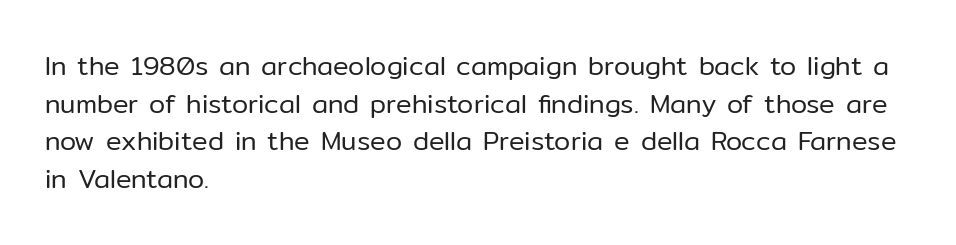
{"italic": "no", "bold": "no", "underline": "no", "align": "left", "line_spacing": "normal", "line_spacing_ratio": 1.45, "letter_spacing": "normal", "letter_spacing_em": 0.0, "glyph_px": 26}
